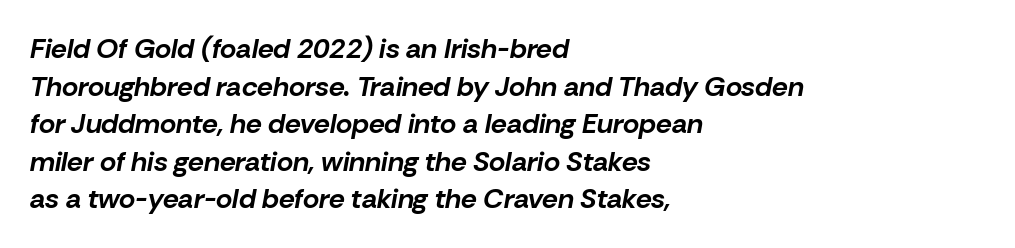
The text carries the slant typical of an italic or oblique font. Think of a printed novel: that variable character pitch is what you see here. Tracking here is standard; glyphs follow each other at the usual distance. Layout note: lines flush left. The face used here has the dense, thick strokes of a bold. Has an underline been added? It has not.
